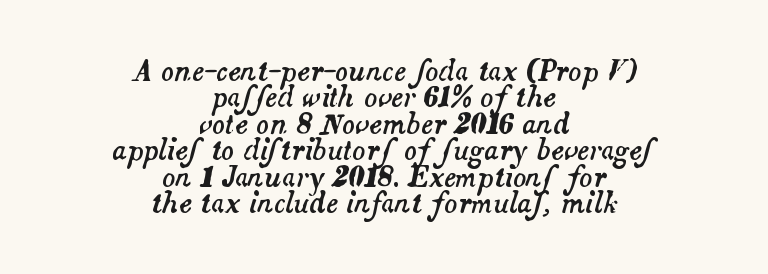
Q: Is the text italic (slanted)? A: Yes, it leans right by about 14 degrees.
Q: Is the text underlined? A: No.
Q: How is the paragraph aligned? A: Centered.
Q: Is the spacing between letters normal or unusually wide? A: Normal.
Q: Is the spacing between lines tight, normal or loose? A: Tight.
